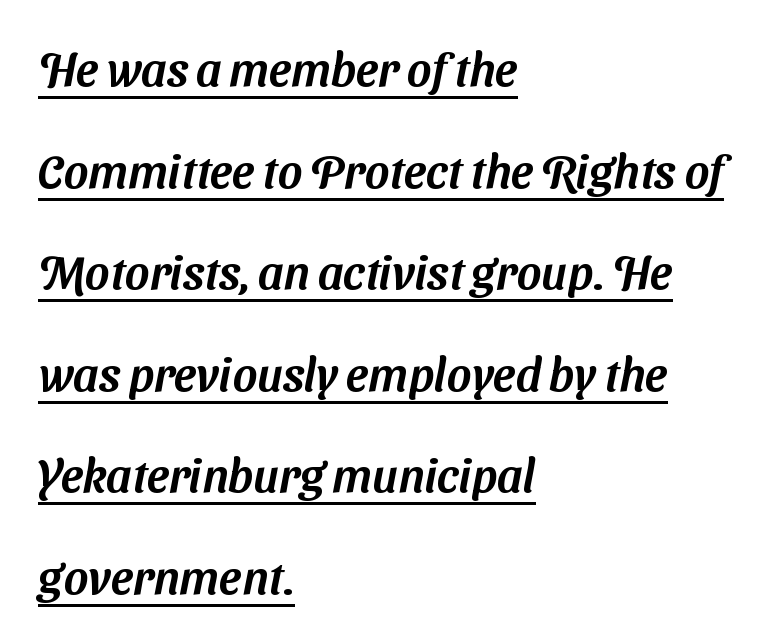
{"serif": "no", "width": "normal", "stroke_contrast": "medium", "x_height": "medium", "monospaced": "no", "underline": "yes", "align": "left", "line_spacing": "loose", "line_spacing_ratio": 2.16, "letter_spacing": "normal", "letter_spacing_em": 0.0, "glyph_px": 47}
